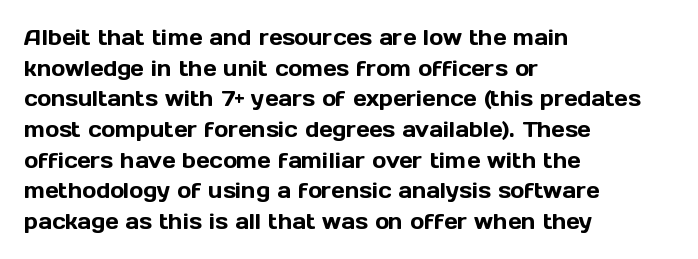
{"italic": "no", "underline": "no", "align": "left", "line_spacing": "normal", "line_spacing_ratio": 1.46, "letter_spacing": "normal", "letter_spacing_em": 0.0, "glyph_px": 21}
